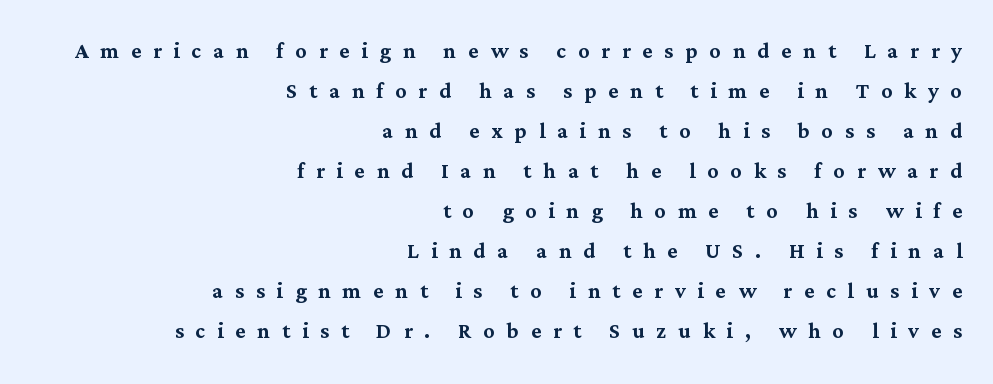
A typesetter would call this leading conventional body-copy spacing. The axis of the letterforms is exactly vertical. Regarding serifs, this sample has them. Each row of text sits above clean, open space.
